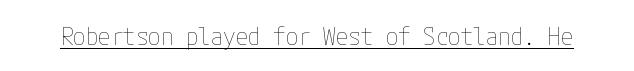
The letterforms sit at book weight or below. Posture: upright roman. Here the glyphs are tracked normally, forming tight word shapes. The words here are underlined.
